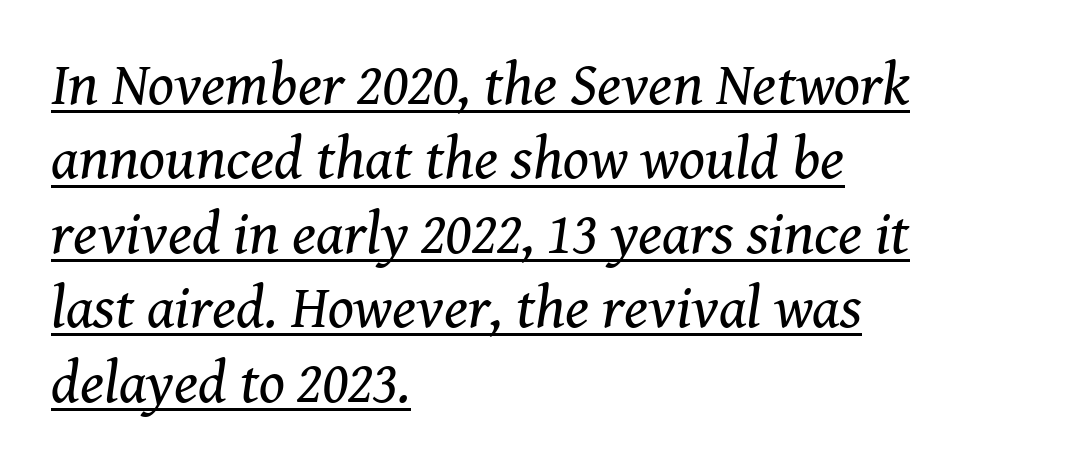
Q: Is the text bold? A: No.
Q: Is the text italic (slanted)? A: Yes, it leans right by about 8 degrees.
Q: Is the typeface a serif or a sans-serif typeface? A: Serif.
Q: Is the text underlined? A: Yes.
Q: How is the paragraph aligned? A: Left-aligned.
Q: Is the spacing between letters normal or unusually wide? A: Normal.
Q: Width (condensed, normal, or wide)? A: Normal.
Q: Stroke contrast? A: Medium.
Q: x-height? A: Medium.
Q: Monospaced? A: No.
